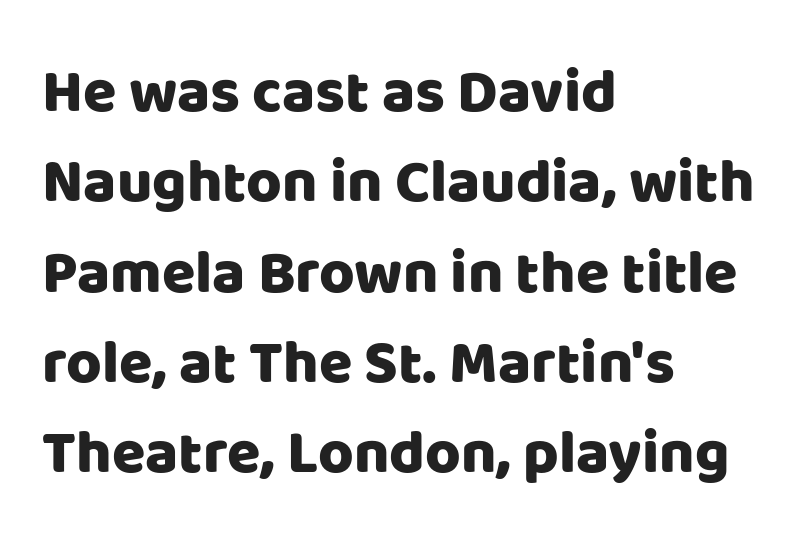
{"serif": "no", "italic": "no", "width": "normal", "stroke_contrast": "low", "x_height": "large", "monospaced": "no", "underline": "no", "align": "left", "line_spacing": "normal", "line_spacing_ratio": 1.48, "letter_spacing": "normal", "letter_spacing_em": 0.0, "glyph_px": 61}
